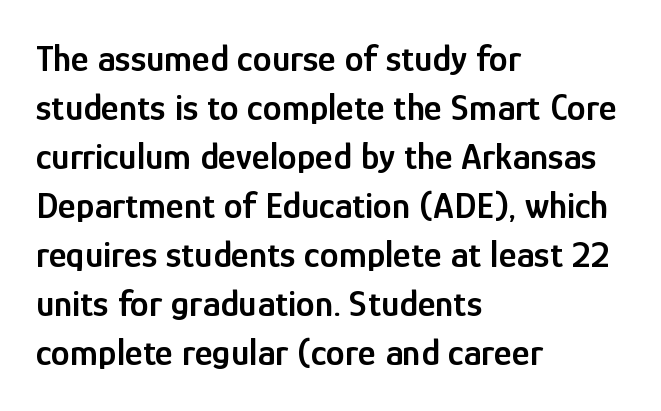
Q: Is the text bold? A: Semi-bold.
Q: Is the text italic (slanted)? A: No, it is upright.
Q: Is the typeface a serif or a sans-serif typeface? A: Sans-serif.
Q: Is the text underlined? A: No.
Q: How is the paragraph aligned? A: Left-aligned.
Q: Is the spacing between letters normal or unusually wide? A: Normal.
Q: Is the spacing between lines tight, normal or loose? A: Normal.
Q: Width (condensed, normal, or wide)? A: Condensed.
Q: Stroke contrast? A: Low.
Q: x-height? A: Medium.
Q: Monospaced? A: No.
